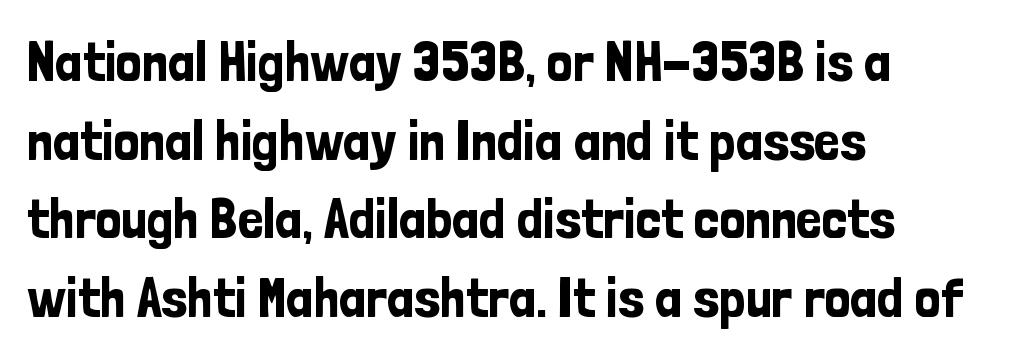
Leading: standard. This sample uses plain, unmodified letter spacing. The letters advance in unequal steps, a hallmark of proportional type. Posture: straight, roman, zero tilt. Typographically, this falls in the sans-serif category.
